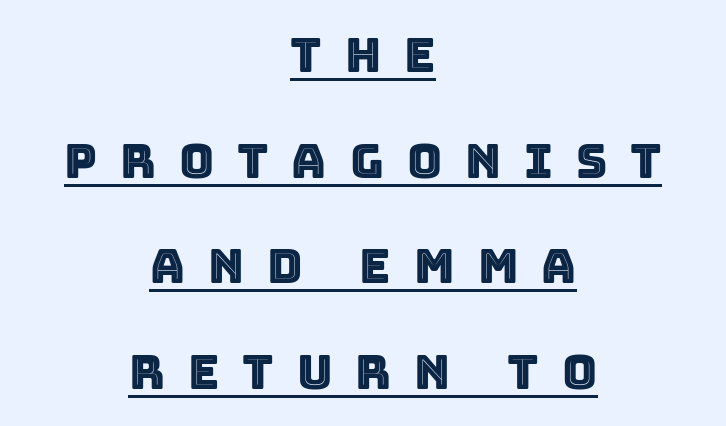
Q: Is the text italic (slanted)? A: No, it is upright.
Q: Is the text underlined? A: Yes.
Q: How is the paragraph aligned? A: Centered.
Q: Is the spacing between letters normal or unusually wide? A: Unusually wide.
Q: Is the spacing between lines tight, normal or loose? A: Loose.
Q: Width (condensed, normal, or wide)? A: Normal.
Q: x-height? A: Large.
Q: Monospaced? A: No.
